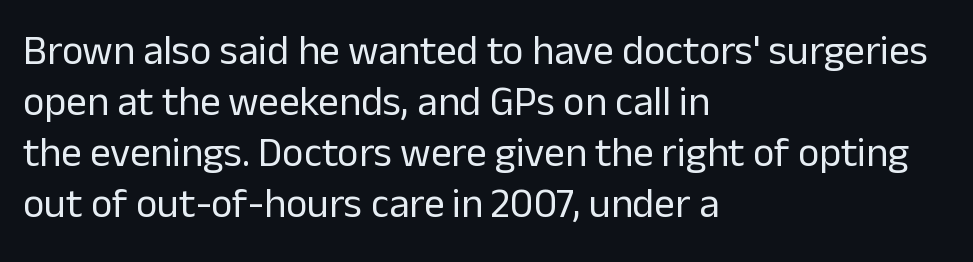
{"serif": "no", "italic": "no", "bold": "no", "weight": "regular", "width": "normal", "stroke_contrast": "low", "x_height": "medium", "monospaced": "no", "underline": "no", "align": "left", "line_spacing_ratio": 1.24, "letter_spacing": "normal", "letter_spacing_em": 0.0, "glyph_px": 41}
